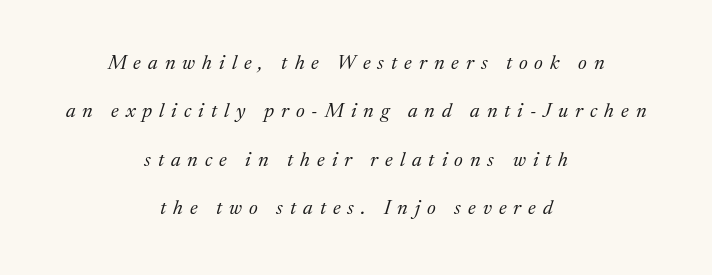
Summary of vertical rhythm: relaxed, with wide interline spacing. Does extra space separate the letters? Yes, quite a lot of it. Italic? Definitely — the glyphs are oblique. If you folded the block vertically in half, each line would mirror itself in length. No letter is thick-stroked: the sample isn't bold.
